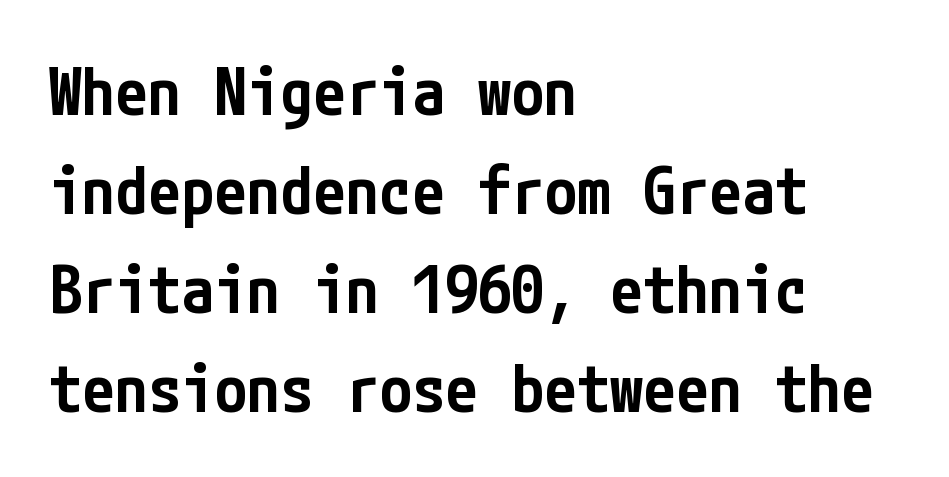
{"serif": "no", "italic": "no", "bold": "semi", "weight": "semibold", "width": "condensed", "stroke_contrast": "low", "x_height": "medium", "underline": "no", "align": "left", "line_spacing": "normal", "line_spacing_ratio": 1.5, "letter_spacing": "normal", "letter_spacing_em": 0.0, "glyph_px": 66}
